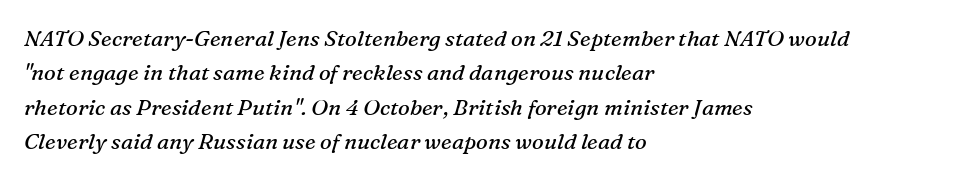
Q: Is the text bold? A: No.
Q: Is the text italic (slanted)? A: Yes, it leans right by about 16 degrees.
Q: Is the text underlined? A: No.
Q: How is the paragraph aligned? A: Left-aligned.
Q: Is the spacing between letters normal or unusually wide? A: Normal.
Q: Is the spacing between lines tight, normal or loose? A: Normal.
